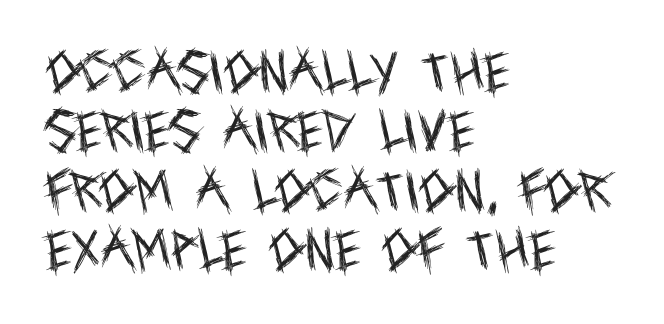
Is the block centered? No — it sits flush against the left margin. Beneath every word, the page is bare. If you drew a line through each stem, it would be perfectly vertical. The passage shown is typed in a proportional face where columns would drift.
